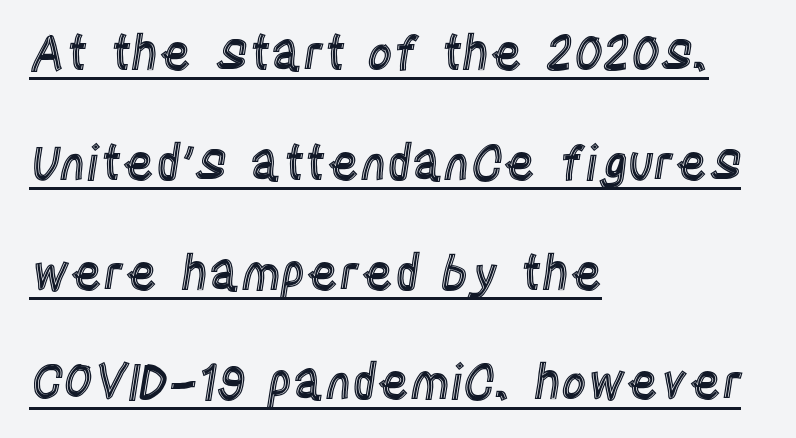
{"width": "condensed", "x_height": "large", "monospaced": "no", "underline": "yes", "align": "left", "line_spacing": "loose", "line_spacing_ratio": 2.24, "letter_spacing": "normal", "letter_spacing_em": 0.0, "glyph_px": 49}
